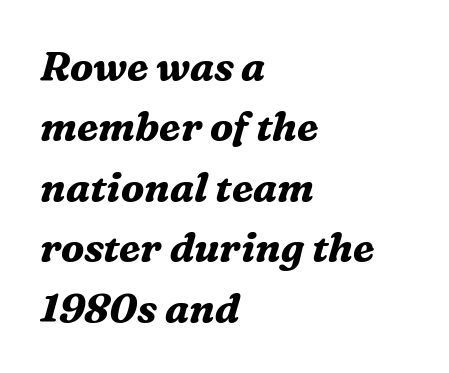
The image shows 40 px bold serif type, italic (leaning right); set left-aligned, normal line spacing (1.51x), normal letter spacing, not underlined; medium stroke contrast and a medium x-height.
